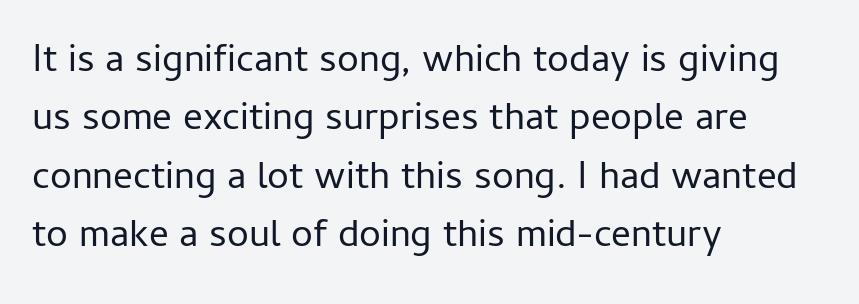
Q: Is the text bold? A: No.
Q: Is the text italic (slanted)? A: No, it is upright.
Q: Is the typeface a serif or a sans-serif typeface? A: Sans-serif.
Q: Is the text underlined? A: No.
Q: How is the paragraph aligned? A: Left-aligned.
Q: Is the spacing between letters normal or unusually wide? A: Normal.
Q: Is the spacing between lines tight, normal or loose? A: Normal.
Q: Width (condensed, normal, or wide)? A: Normal.
Q: Stroke contrast? A: Low.
Q: x-height? A: Medium.
Q: Monospaced? A: No.
